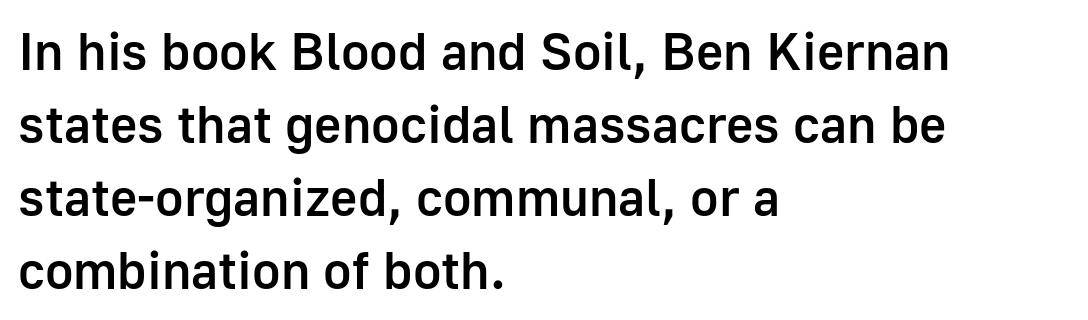
The image shows 53 px semibold sans-serif type, upright; set left-aligned, normal line spacing (1.38x), normal letter spacing, not underlined; low stroke contrast and a medium x-height.
